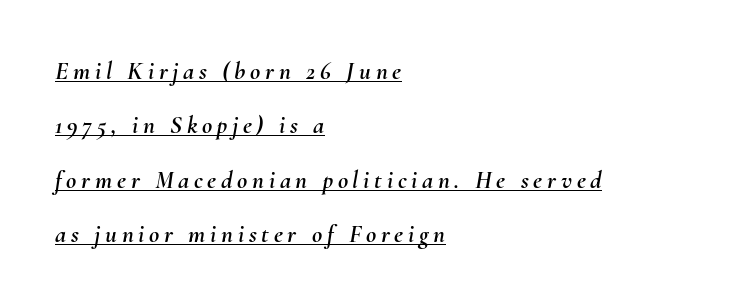
Yep, that's italic — everything's leaning. Quick note: underline on. The lines are spread far apart with generous leading. Teacher's note: observe the even left margin — that is flush-left alignment.
